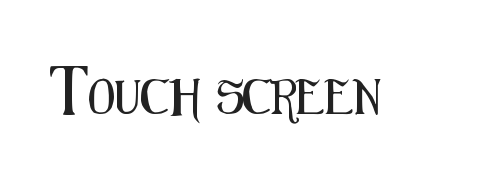
The image shows 35 px condensed type, upright; set normal letter spacing, not underlined; medium stroke contrast and a medium x-height.
